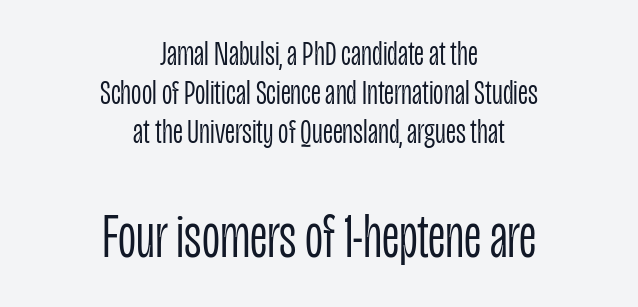
The image shows 63 px light, condensed sans-serif type, upright; set centered, tight line spacing (1.08x), normal letter spacing, not underlined; the second (bottom) block is 1.75x larger; low stroke contrast and a large x-height.
